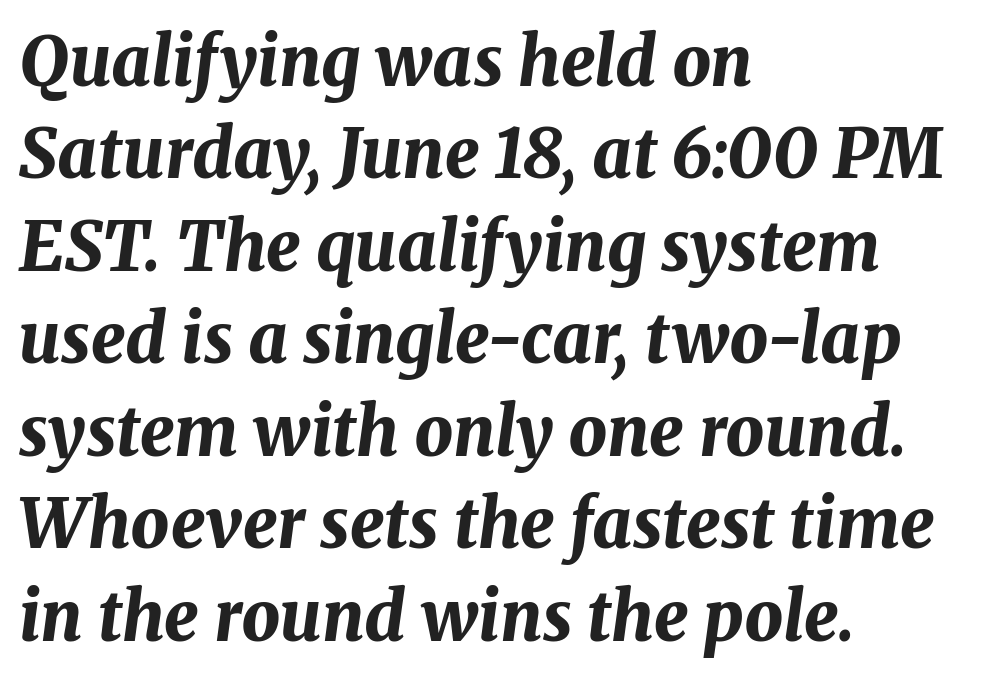
Italic: yes, the glyphs are oblique. The horizontal fit of the characters is conventional and even. The face used here is proportionally spaced, like ordinary book or web type. Casual observation: everything's shoved over to the left.
